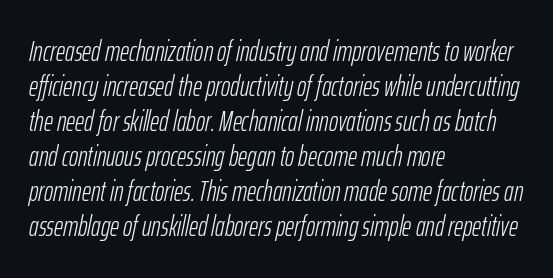
The image shows 28 px light, condensed type, italic (leaning right); set left-aligned, normal line spacing (1.25x), normal letter spacing, not underlined; low stroke contrast and a medium x-height.
